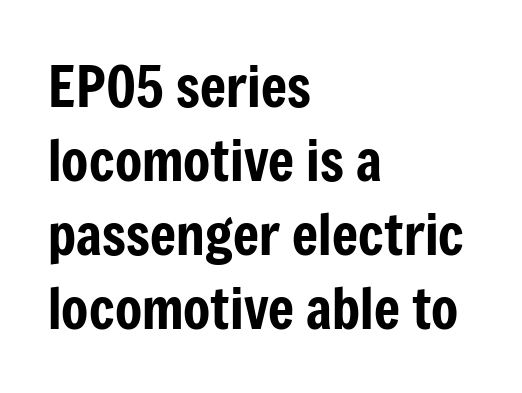
Q: Is the text italic (slanted)? A: No, it is upright.
Q: Is the typeface a serif or a sans-serif typeface? A: Sans-serif.
Q: Is the text underlined? A: No.
Q: How is the paragraph aligned? A: Left-aligned.
Q: Is the spacing between letters normal or unusually wide? A: Normal.
Q: Is the spacing between lines tight, normal or loose? A: Normal.
Q: Width (condensed, normal, or wide)? A: Condensed.
Q: Stroke contrast? A: Low.
Q: x-height? A: Medium.
Q: Monospaced? A: No.
